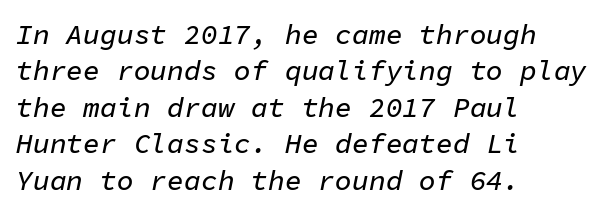
Vertical spacing — default. Quick note: italic. Typeset ragged right — the left edge is the straight one. The letters sit at their default tracking, neither squeezed nor spread. No word sits above an underline.
